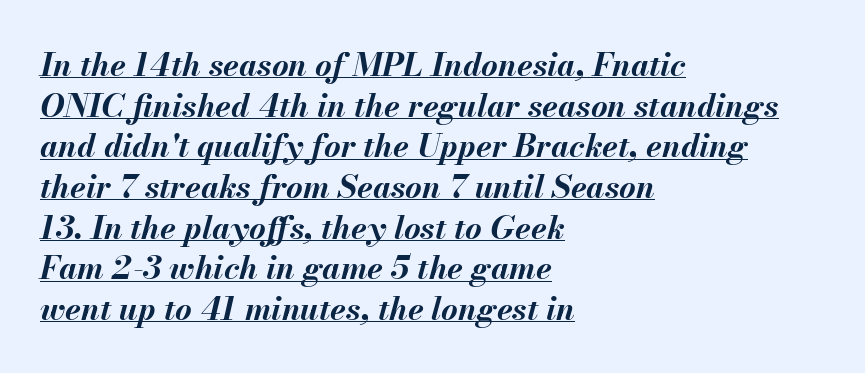
The passage shown has conventional tracking throughout. Compared with undecorated copy, this sample adds a rule below the words. Varying glyph widths throughout — classic text-font behaviour. A full-strength bold gives these letters their thick strokes.
